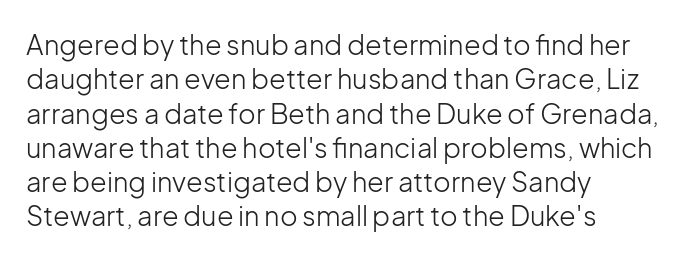
The letterforms sit at book weight or below. Honestly, the letter spacing is just normal — you wouldn't notice it. The type sits square on the baseline with zero lean. Unmarked baselines from the first word to the last. The text block is weighted toward the left margin, trailing off unevenly rightward. The designer left line spacing at the default.
